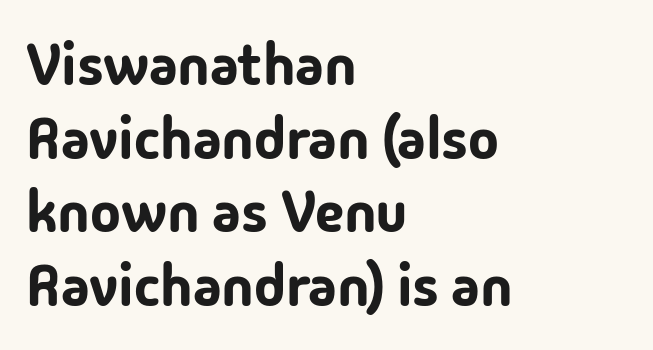
The image shows 58 px sans-serif type, upright; set left-aligned, normal line spacing (1.27x), normal letter spacing, not underlined; low stroke contrast and a medium x-height.
